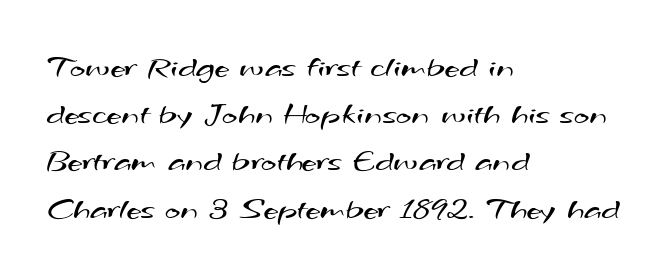
The image shows 33 px regular-weight, wide sans-serif type; set left-aligned, normal line spacing (1.43x), normal letter spacing, not underlined; medium stroke contrast and a small x-height.
